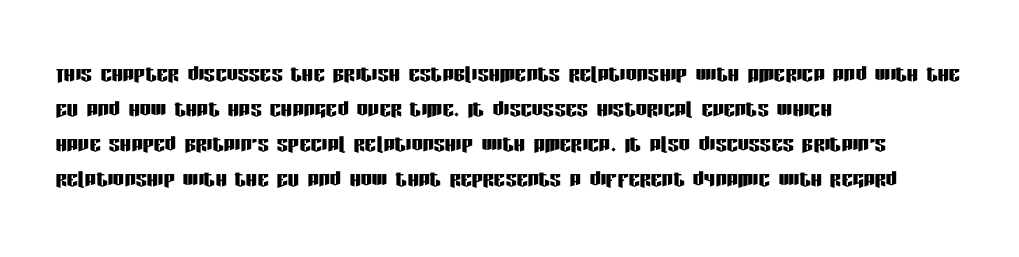
The letters sit at their default tracking, neither squeezed nor spread. The rag falls on the right side of this text block. Note the varied advance widths — an 'i' is clearly narrower than an 'm'. This rendering employs a face without finishing strokes, i.e., a sans-serif. Anything drawn beneath the words? Only blank space.
